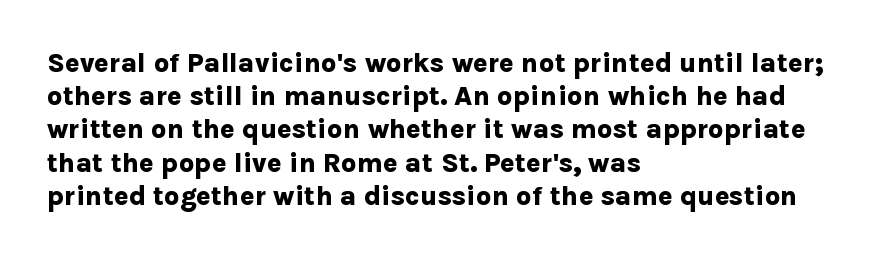
Q: Is the text bold? A: Yes.
Q: Is the text italic (slanted)? A: No, it is upright.
Q: Is the text underlined? A: No.
Q: How is the paragraph aligned? A: Left-aligned.
Q: Is the spacing between letters normal or unusually wide? A: Normal.
